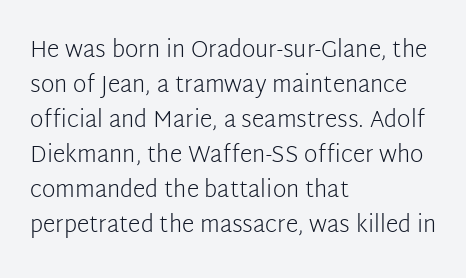
The image shows 23 px text type, upright; set left-aligned, normal line spacing (1.52x), normal letter spacing, not underlined.
